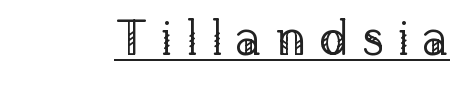
The image shows 50 px regular-weight serif type, upright; set unusually wide letter spacing (+0.27 em), underlined; low stroke contrast and a medium x-height.
